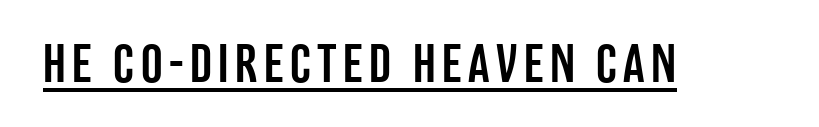
Q: Is the text italic (slanted)? A: No, it is upright.
Q: Is the typeface a serif or a sans-serif typeface? A: Sans-serif.
Q: Is the text underlined? A: Yes.
Q: Width (condensed, normal, or wide)? A: Condensed.
Q: Stroke contrast? A: Low.
Q: x-height? A: Large.
Q: Monospaced? A: No.
